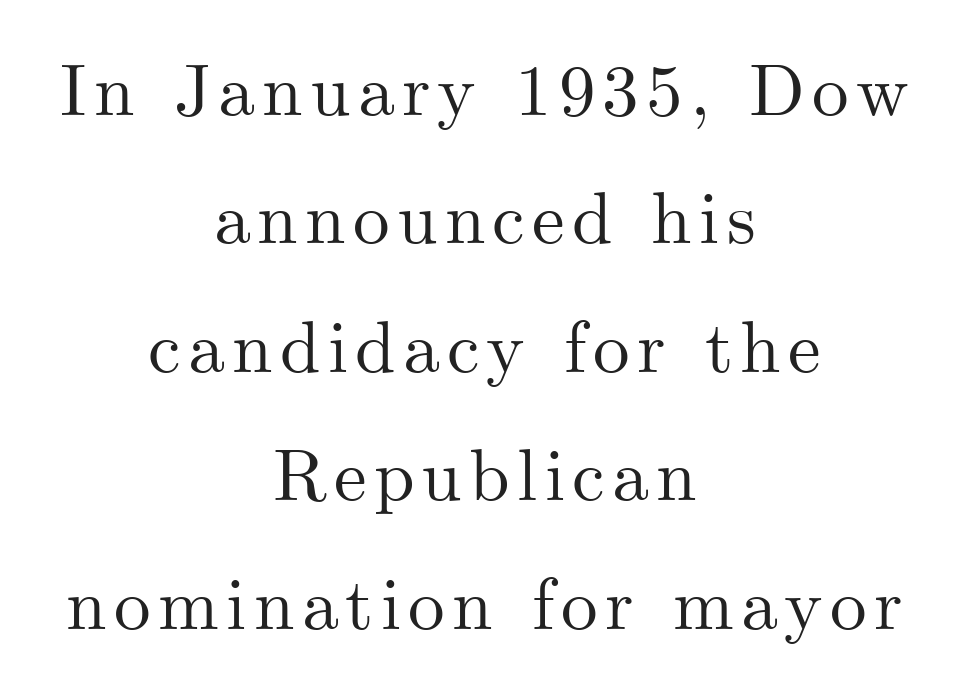
Q: Is the text italic (slanted)? A: No, it is upright.
Q: Is the typeface a serif or a sans-serif typeface? A: Serif.
Q: Is the text underlined? A: No.
Q: How is the paragraph aligned? A: Centered.
Q: Width (condensed, normal, or wide)? A: Normal.
Q: Stroke contrast? A: Medium.
Q: x-height? A: Small.
Q: Monospaced? A: No.
